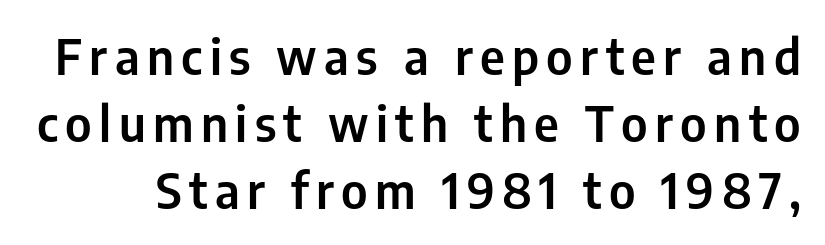
Q: Is the text italic (slanted)? A: No, it is upright.
Q: Is the typeface a serif or a sans-serif typeface? A: Sans-serif.
Q: Is the text underlined? A: No.
Q: Is the spacing between lines tight, normal or loose? A: Normal.
Q: Width (condensed, normal, or wide)? A: Condensed.
Q: Stroke contrast? A: Low.
Q: x-height? A: Medium.
Q: Monospaced? A: No.
